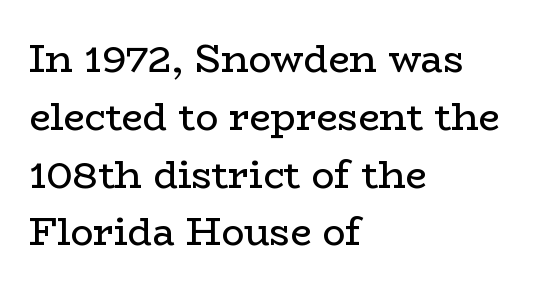
Has an underline been added? It has not. Line spacing here is normal. The horizontal fit of the characters is conventional and even. The passage is arranged the way most books set body copy — flush left. Serifs: yes, visible at the terminals of the letterforms.
